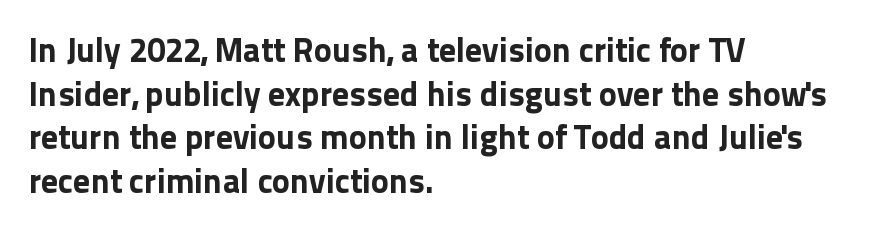
The image shows 34 px bold sans-serif type, upright; set left-aligned, normal line spacing (1.28x), normal letter spacing, not underlined; a medium x-height.
